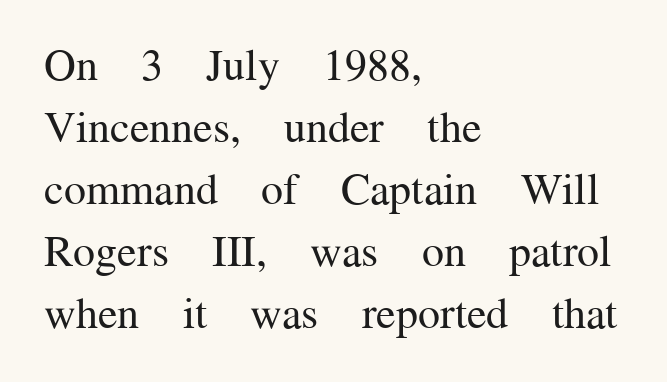
If you measured baseline to baseline, you'd find a middling distance. Examine the stroke ends and you'll spot serifs. Left-aligned paragraph, ragged on the right. No italicization has been applied; the sample stays upright.
